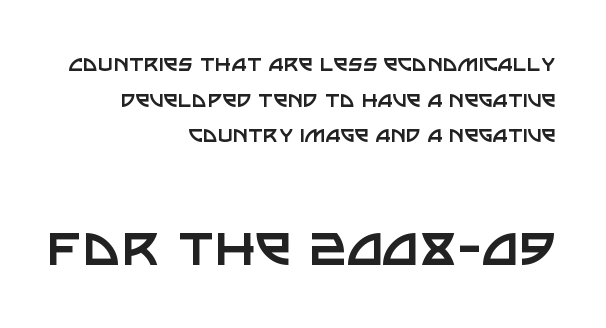
{"serif": "no", "italic": "no", "bold": "no", "weight": "regular", "width": "normal", "stroke_contrast": "low", "x_height": "large", "monospaced": "no", "underline": "no", "align": "right", "line_spacing": "normal", "line_spacing_ratio": 1.37, "letter_spacing": "normal", "letter_spacing_em": 0.0, "larger_block": "second", "size_ratio": 2.54, "glyph_px": 66}
